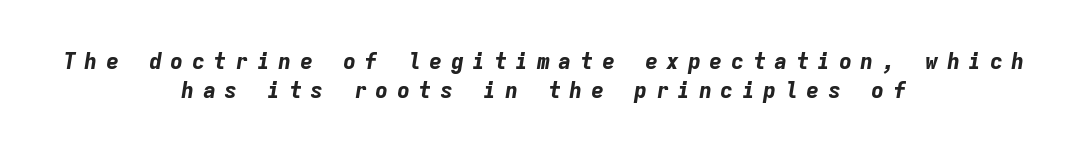
The image shows 22 px bold type, italic (leaning right); set centered, normal line spacing (1.3x), unusually wide letter spacing (+0.38 em), not underlined.
